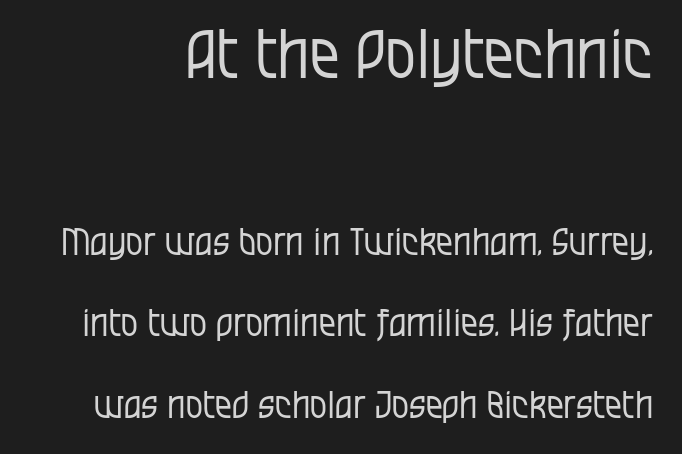
{"serif": "no", "italic": "no", "bold": "no", "weight": "regular", "width": "condensed", "stroke_contrast": "low", "x_height": "large", "monospaced": "no", "underline": "no", "line_spacing": "loose", "line_spacing_ratio": 2.15, "letter_spacing": "normal", "letter_spacing_em": 0.0, "larger_block": "first", "size_ratio": 1.76, "glyph_px": 67}
